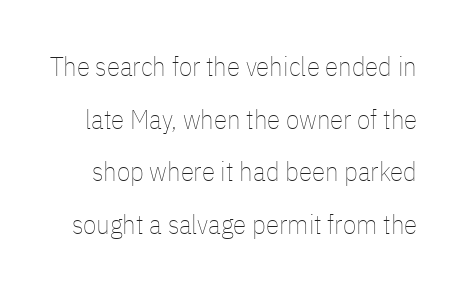
{"italic": "no", "bold": "no", "underline": "no", "line_spacing": "loose", "line_spacing_ratio": 1.95, "letter_spacing": "normal", "letter_spacing_em": 0.0, "glyph_px": 27}
